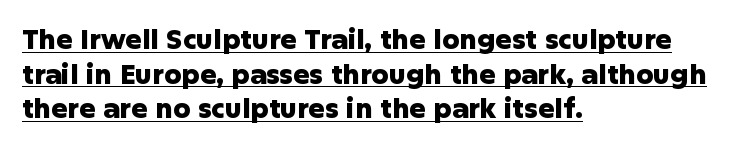
The image shows 27 px bold type, upright; set left-aligned, normal line spacing (1.28x), normal letter spacing, underlined.
